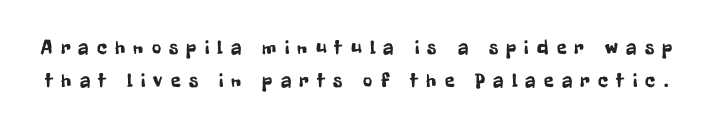
The image shows 20 px text type, upright; set normal line spacing (1.66x), unusually wide letter spacing (+0.41 em), not underlined.
